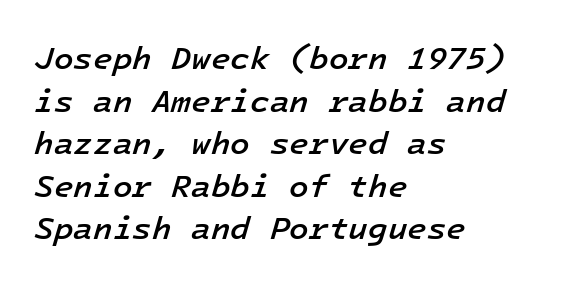
This block has exactly the height ordinary leading produces. Words float on clear page, feet unadorned. Rendered with sloped, italic letterforms. The lines in this sample share a left origin and differ only in where they stop. The tracking reads as untouched default to a designer's eye.
